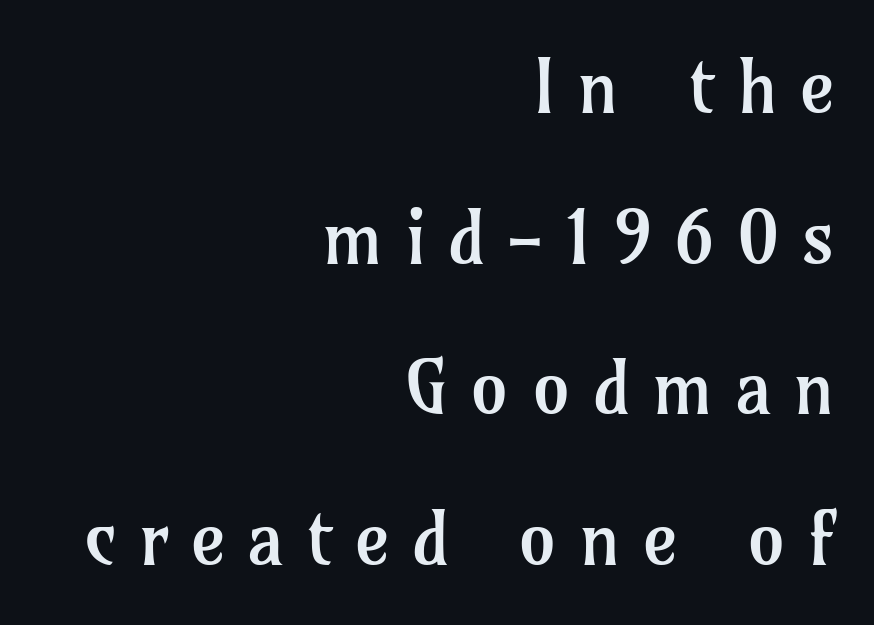
The letters advance in unequal steps, a hallmark of proportional type. The rendering inserts visible extra space after every character. Serifs: yes, visible at the terminals of the letterforms. The font sits on the lighter half of the weight spectrum, regular included.
